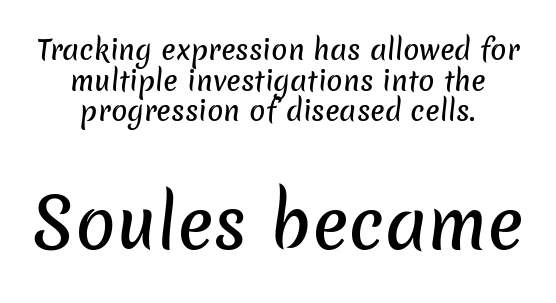
{"serif": "no", "width": "normal", "stroke_contrast": "low", "x_height": "medium", "monospaced": "no", "underline": "no", "align": "center", "line_spacing": "tight", "line_spacing_ratio": 1.13, "letter_spacing": "normal", "letter_spacing_em": 0.0, "larger_block": "second", "size_ratio": 2.48, "glyph_px": 67}
